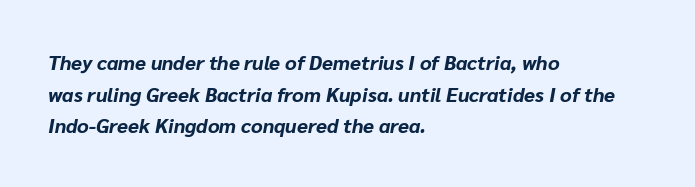
{"italic": "yes", "lean": "right", "slant_degrees": 10, "bold": "yes", "underline": "no", "align": "left", "line_spacing": "normal", "line_spacing_ratio": 1.58, "letter_spacing": "normal", "letter_spacing_em": 0.0, "glyph_px": 20}
